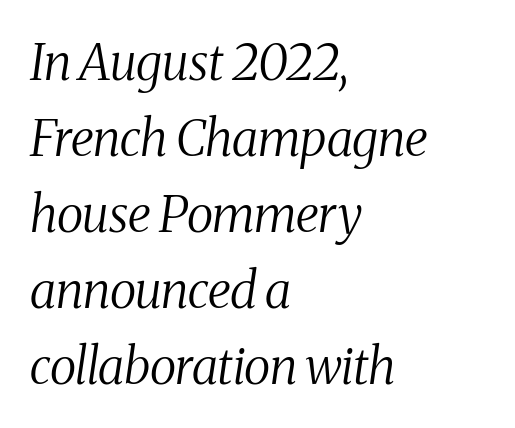
The specimen reads as italic at a glance. Little horizontal feet cap the strokes, marking this as serif type. Is the block centered? No — it sits flush against the left margin. Between one letter and the next there's only the usual sliver of space. Proportional: the letters do not fall into vertical columns.
